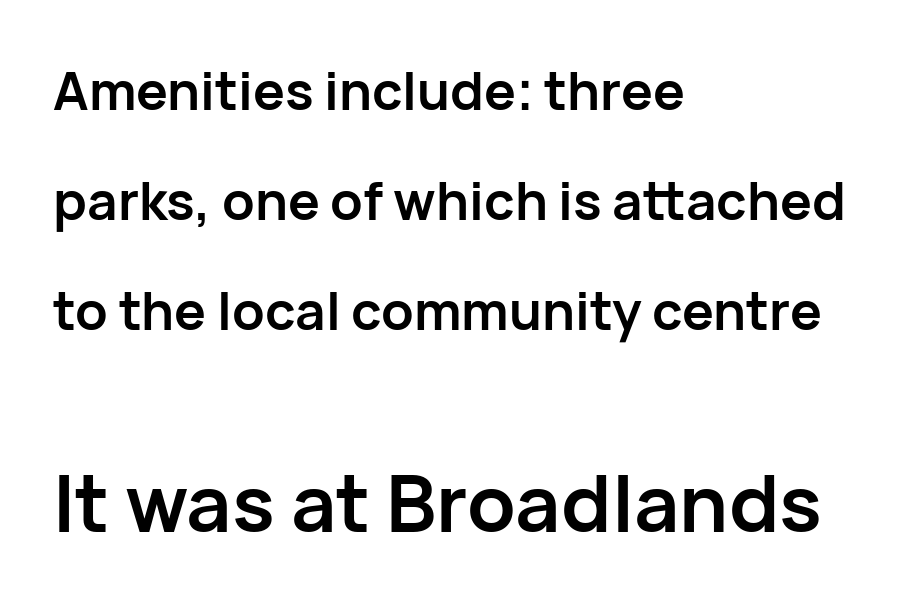
Q: Is the text bold? A: Yes.
Q: Is the text italic (slanted)? A: No, it is upright.
Q: Is the typeface a serif or a sans-serif typeface? A: Sans-serif.
Q: Is the text underlined? A: No.
Q: How is the paragraph aligned? A: Left-aligned.
Q: Is the spacing between letters normal or unusually wide? A: Normal.
Q: Is the spacing between lines tight, normal or loose? A: Loose.
Q: Which block of text is set in a larger size, the first (top) or the second (bottom)? A: The second (bottom) one.
Q: Width (condensed, normal, or wide)? A: Normal.
Q: Stroke contrast? A: Low.
Q: x-height? A: Medium.
Q: Monospaced? A: No.
